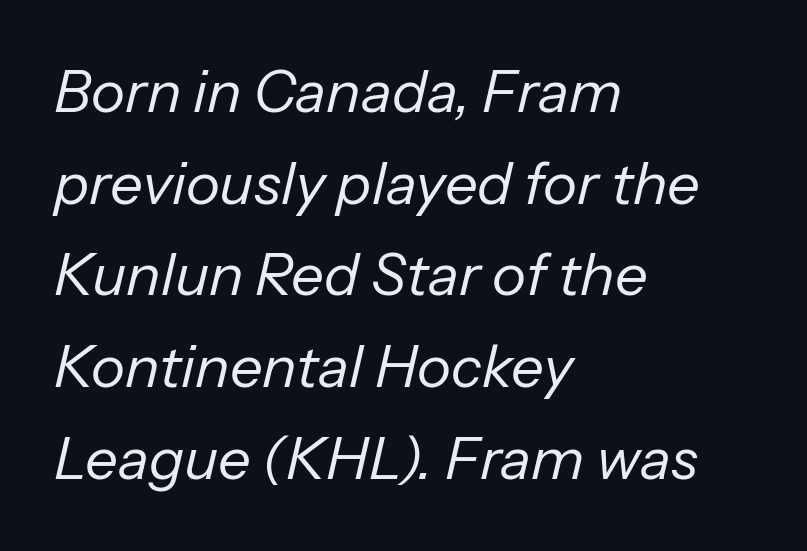
{"italic": "yes", "lean": "right", "slant_degrees": 13, "bold": "no", "weight": "regular", "width": "normal", "stroke_contrast": "low", "x_height": "medium", "monospaced": "no", "underline": "no", "align": "left", "line_spacing": "normal", "line_spacing_ratio": 1.58, "letter_spacing": "normal", "letter_spacing_em": 0.0, "glyph_px": 58}
